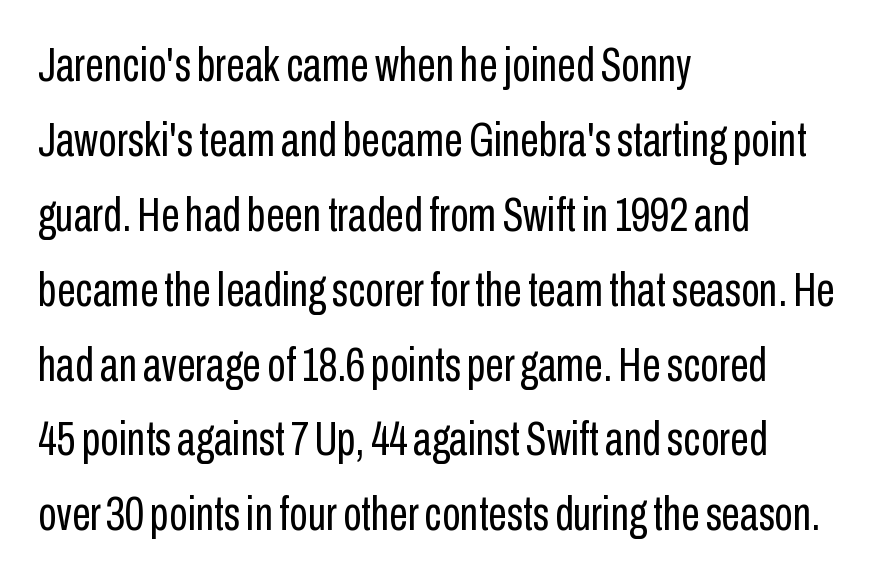
{"serif": "no", "italic": "no", "bold": "no", "weight": "regular", "width": "condensed", "stroke_contrast": "low", "x_height": "medium", "monospaced": "no", "underline": "no", "align": "left", "line_spacing": "normal", "line_spacing_ratio": 1.56, "letter_spacing": "normal", "letter_spacing_em": 0.0, "glyph_px": 48}
